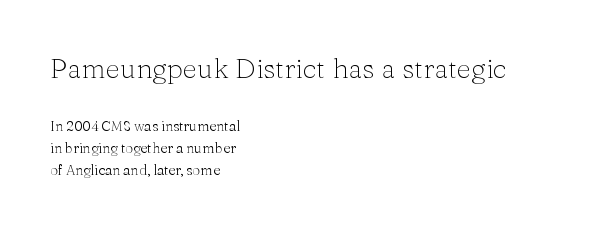
Q: Is the text bold? A: No.
Q: Is the text italic (slanted)? A: No, it is upright.
Q: Is the typeface a serif or a sans-serif typeface? A: Serif.
Q: Is the text underlined? A: No.
Q: How is the paragraph aligned? A: Left-aligned.
Q: Is the spacing between letters normal or unusually wide? A: Normal.
Q: Is the spacing between lines tight, normal or loose? A: Normal.
Q: Which block of text is set in a larger size, the first (top) or the second (bottom)? A: The first (top) one.
Q: Width (condensed, normal, or wide)? A: Normal.
Q: Stroke contrast? A: Medium.
Q: x-height? A: Medium.
Q: Monospaced? A: No.
